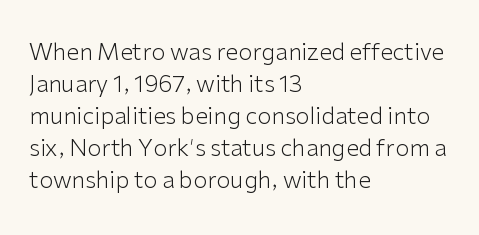
Q: Is the text bold? A: No.
Q: Is the text italic (slanted)? A: No, it is upright.
Q: Is the text underlined? A: No.
Q: How is the paragraph aligned? A: Left-aligned.
Q: Is the spacing between letters normal or unusually wide? A: Normal.
Q: Is the spacing between lines tight, normal or loose? A: Normal.
